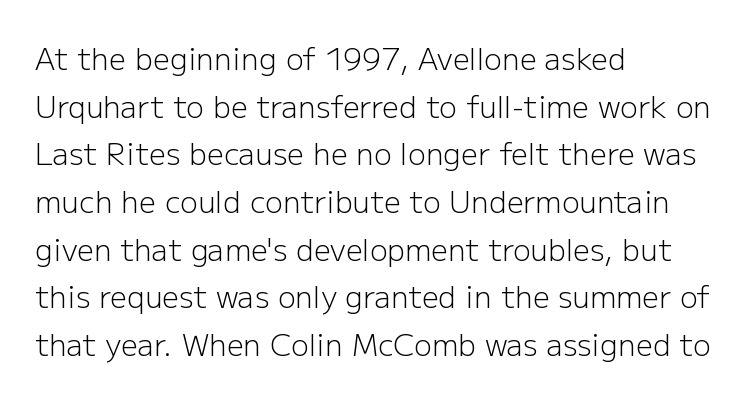
The image shows 30 px light sans-serif type, upright; set left-aligned, normal line spacing (1.59x), normal letter spacing, not underlined; low stroke contrast and a medium x-height.
